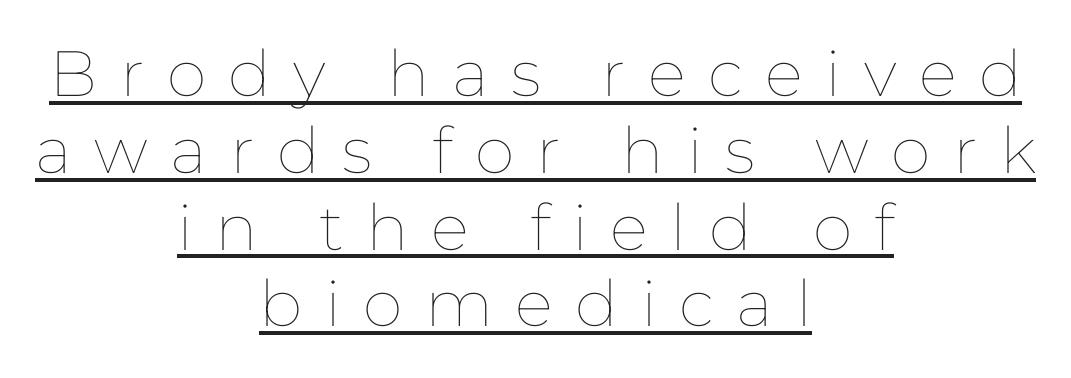
{"italic": "no", "bold": "no", "weight": "thin", "width": "normal", "stroke_contrast": "low", "x_height": "medium", "monospaced": "no", "underline": "yes", "align": "center", "line_spacing_ratio": 1.2, "letter_spacing": "wide", "letter_spacing_em": 0.35, "glyph_px": 64}
